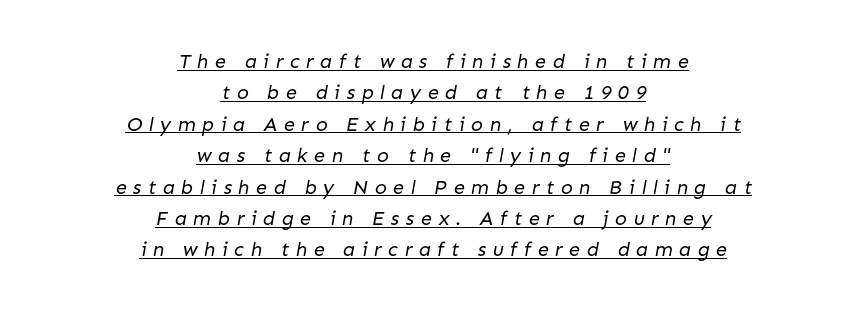
The image shows 20 px text type; set centered, normal line spacing (1.57x), unusually wide letter spacing (+0.32 em), underlined.
